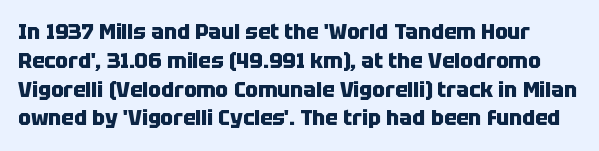
The image shows 21 px bold type, upright; set normal line spacing (1.37x), normal letter spacing, not underlined.
